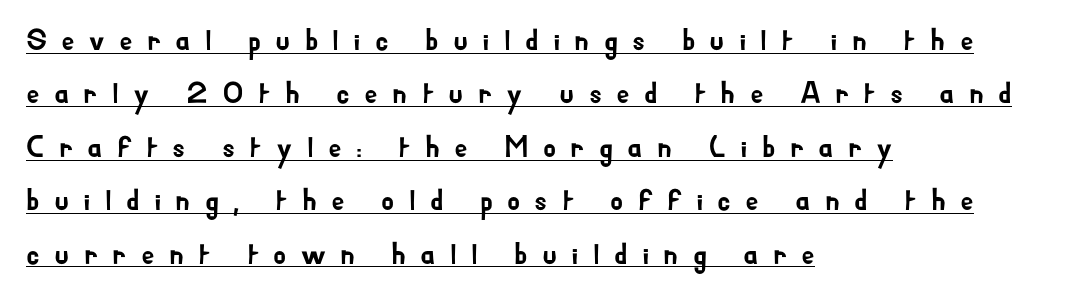
{"serif": "no", "italic": "no", "width": "normal", "stroke_contrast": "low", "x_height": "small", "monospaced": "no", "underline": "yes", "align": "left", "line_spacing_ratio": 1.78, "letter_spacing": "wide", "letter_spacing_em": 0.47, "glyph_px": 30}
